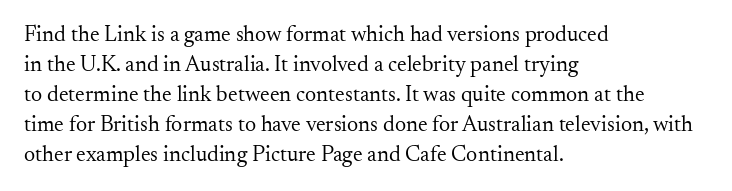
Q: Is the text bold? A: No.
Q: Is the text italic (slanted)? A: No, it is upright.
Q: Is the text underlined? A: No.
Q: How is the paragraph aligned? A: Left-aligned.
Q: Is the spacing between letters normal or unusually wide? A: Normal.
Q: Is the spacing between lines tight, normal or loose? A: Normal.
